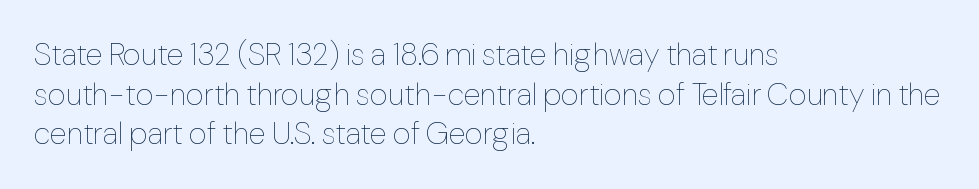
The image shows 31 px thin type, upright; set left-aligned, normal line spacing (1.28x), normal letter spacing, not underlined; low stroke contrast and a medium x-height.
